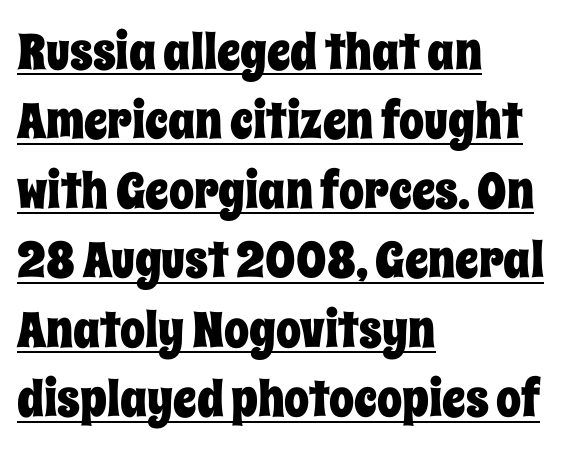
Q: Is the text italic (slanted)? A: No, it is upright.
Q: Is the text underlined? A: Yes.
Q: How is the paragraph aligned? A: Left-aligned.
Q: Is the spacing between letters normal or unusually wide? A: Normal.
Q: Is the spacing between lines tight, normal or loose? A: Normal.
Q: Width (condensed, normal, or wide)? A: Condensed.
Q: Stroke contrast? A: Low.
Q: x-height? A: Large.
Q: Monospaced? A: No.
